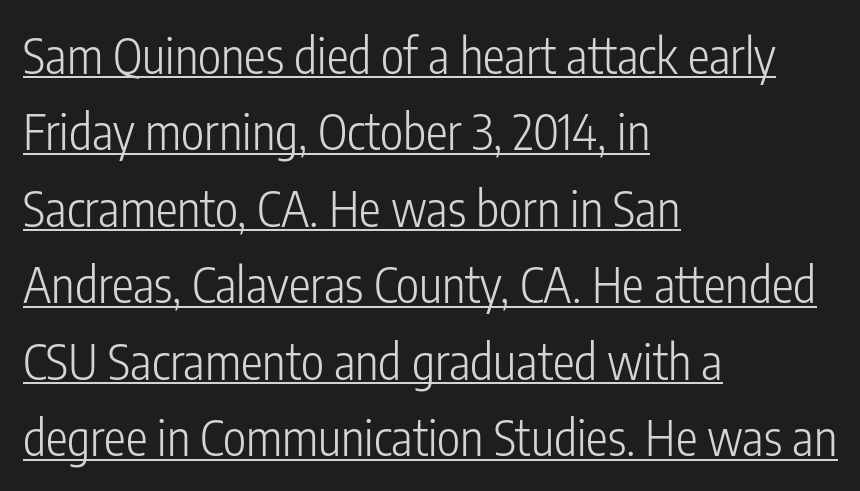
The image shows 49 px light, condensed sans-serif type, upright; set left-aligned, normal line spacing (1.56x), normal letter spacing, underlined; low stroke contrast and a medium x-height.
